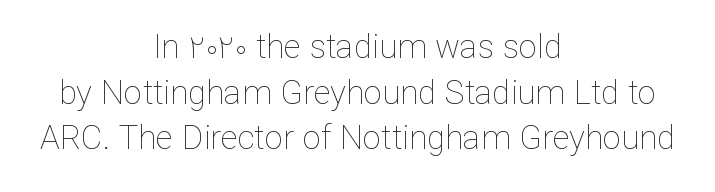
The image shows 33 px thin type, upright; set centered, normal line spacing (1.38x), normal letter spacing, not underlined; low stroke contrast and a medium x-height.
